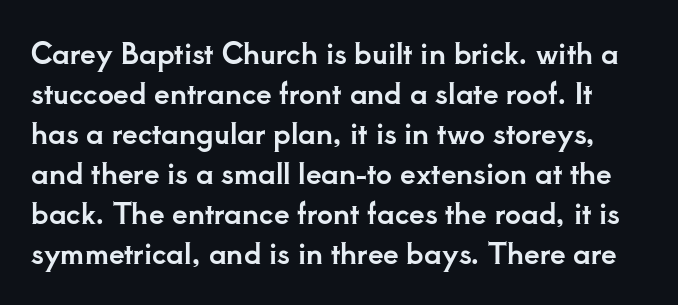
The image shows 28 px serif type, upright; set normal line spacing (1.43x), normal letter spacing, not underlined; low stroke contrast and a small x-height.
